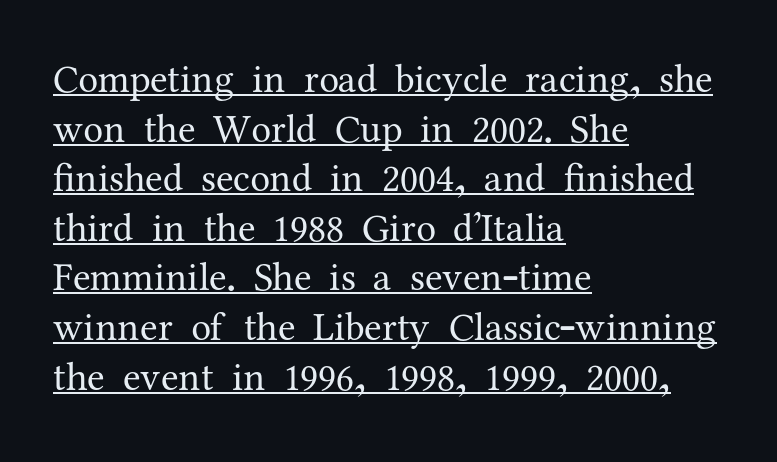
{"serif": "yes", "italic": "no", "bold": "no", "weight": "regular", "width": "normal", "stroke_contrast": "medium", "x_height": "medium", "monospaced": "no", "underline": "yes", "align": "left", "line_spacing_ratio": 1.24, "letter_spacing": "normal", "letter_spacing_em": 0.0, "glyph_px": 40}
